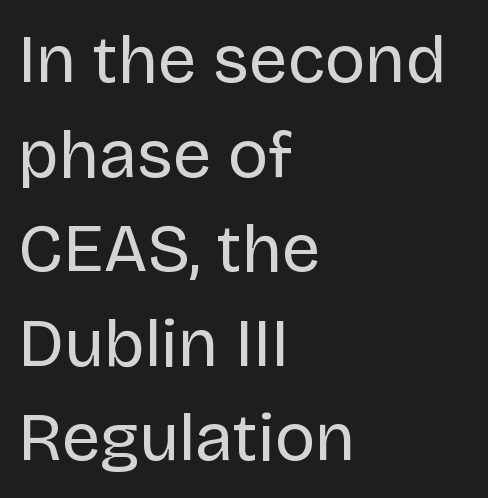
{"serif": "no", "italic": "no", "bold": "no", "weight": "regular", "width": "normal", "stroke_contrast": "low", "x_height": "large", "monospaced": "no", "underline": "no", "align": "left", "line_spacing": "normal", "line_spacing_ratio": 1.39, "letter_spacing": "normal", "letter_spacing_em": 0.0, "glyph_px": 68}
